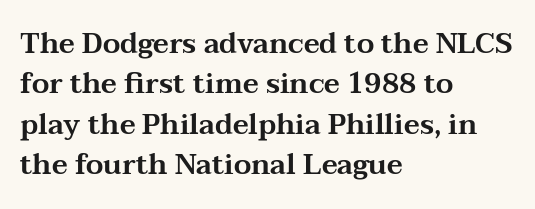
{"serif": "yes", "italic": "no", "width": "wide", "stroke_contrast": "medium", "x_height": "medium", "monospaced": "no", "underline": "no", "align": "left", "line_spacing": "normal", "line_spacing_ratio": 1.44, "letter_spacing": "normal", "letter_spacing_em": 0.0, "glyph_px": 28}
